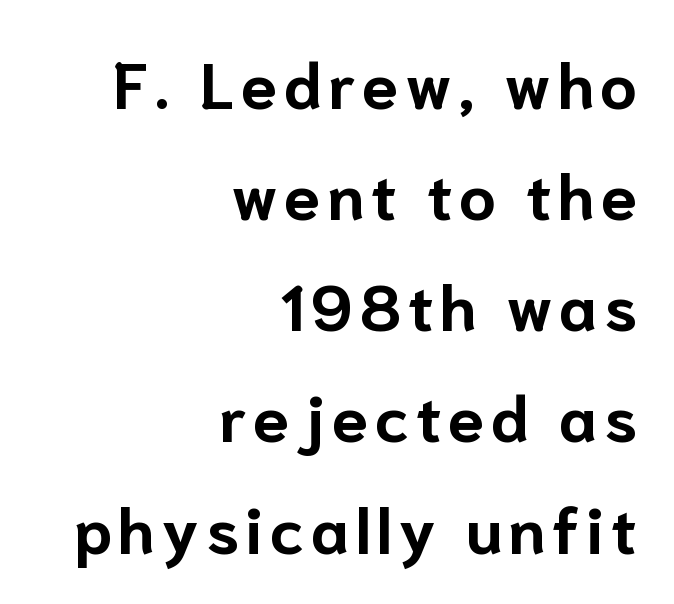
The image shows 65 px bold sans-serif type, upright; set right-aligned, line spacing 1.71x, not underlined; low stroke contrast and a medium x-height.
